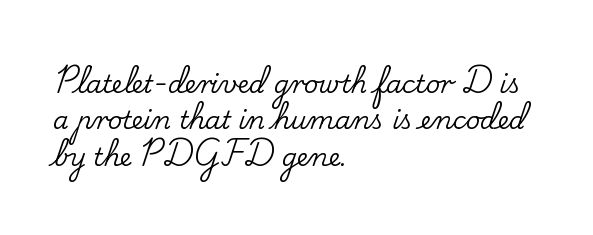
Q: Is the text italic (slanted)? A: Yes.
Q: Is the text underlined? A: No.
Q: How is the paragraph aligned? A: Left-aligned.
Q: Is the spacing between letters normal or unusually wide? A: Normal.
Q: Is the spacing between lines tight, normal or loose? A: Normal.
